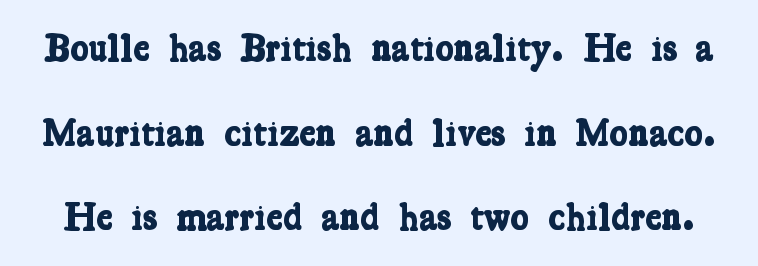
{"serif": "yes", "bold": "yes", "weight": "bold", "width": "condensed", "stroke_contrast": "low", "x_height": "medium", "monospaced": "no", "underline": "no", "line_spacing": "loose", "line_spacing_ratio": 2.17, "letter_spacing": "normal", "letter_spacing_em": 0.0, "glyph_px": 39}
